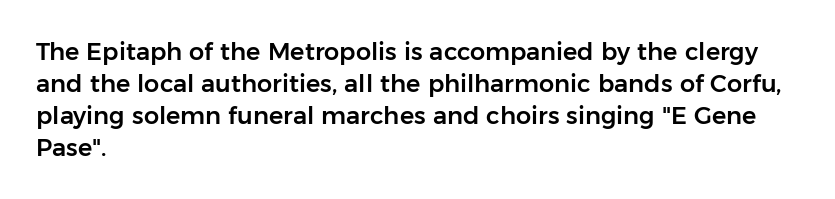
{"italic": "no", "underline": "no", "align": "left", "line_spacing": "normal", "line_spacing_ratio": 1.33, "letter_spacing": "normal", "letter_spacing_em": 0.0, "glyph_px": 24}
